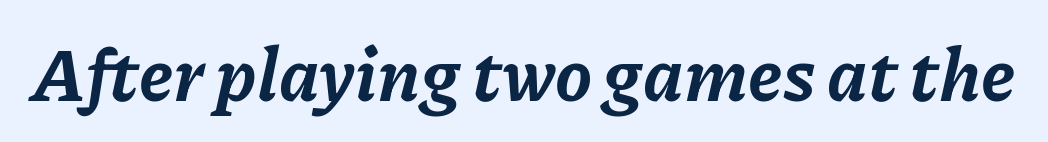
Style check: oblique. Decoration check: the copy has no underline. Observe the ordinary spacing: letters are neighbours, not strangers. Looks like regular typesetting: each glyph gets only the width it needs. The characters look thick and weighty, a clear bold.
